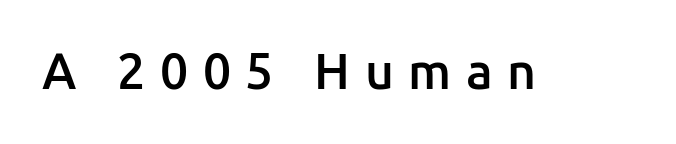
{"serif": "no", "italic": "no", "bold": "semi", "weight": "semibold", "width": "normal", "stroke_contrast": "low", "x_height": "medium", "monospaced": "no", "underline": "no", "letter_spacing": "wide", "letter_spacing_em": 0.29, "glyph_px": 50}
